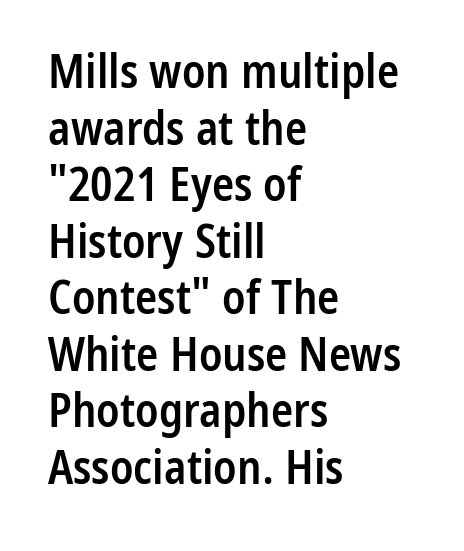
The image shows 46 px semibold, condensed sans-serif type, upright; set left-aligned, line spacing 1.23x, normal letter spacing, not underlined; low stroke contrast and a medium x-height.
